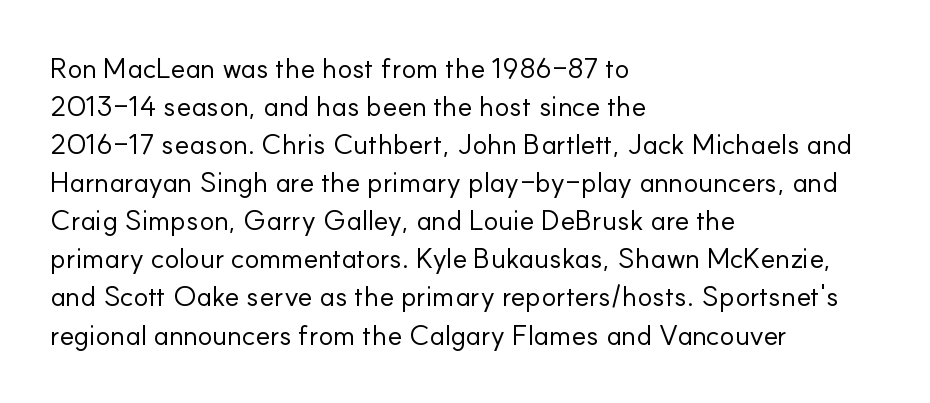
Q: Is the text bold? A: No.
Q: Is the text italic (slanted)? A: No, it is upright.
Q: Is the typeface a serif or a sans-serif typeface? A: Sans-serif.
Q: Is the text underlined? A: No.
Q: How is the paragraph aligned? A: Left-aligned.
Q: Is the spacing between letters normal or unusually wide? A: Normal.
Q: Is the spacing between lines tight, normal or loose? A: Normal.
Q: Width (condensed, normal, or wide)? A: Normal.
Q: Stroke contrast? A: Low.
Q: x-height? A: Small.
Q: Monospaced? A: No.
